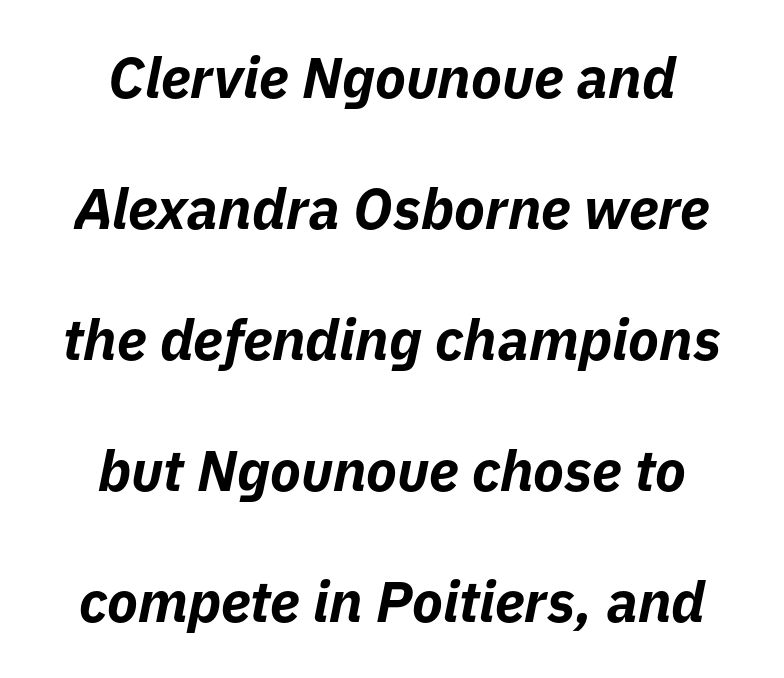
The image shows 57 px bold type, italic (leaning right); set centered, loose line spacing (2.3x), normal letter spacing, not underlined; low stroke contrast and a medium x-height.
